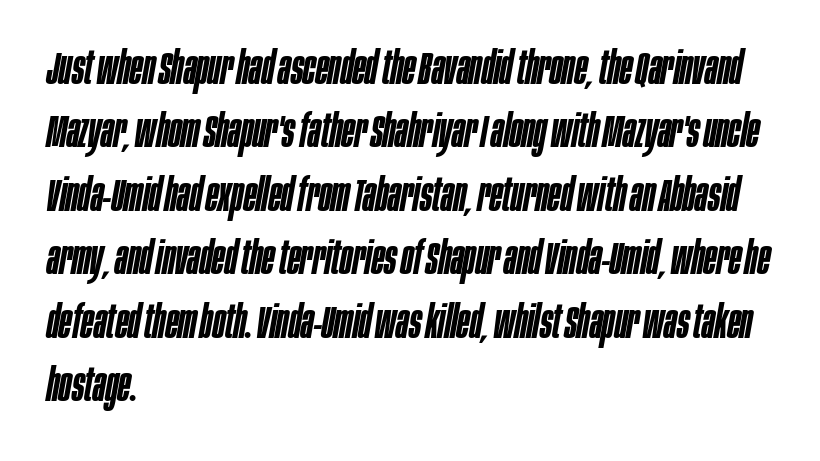
Q: Is the text bold? A: Semi-bold.
Q: Is the text italic (slanted)? A: Yes, it leans right by about 10 degrees.
Q: Is the text underlined? A: No.
Q: How is the paragraph aligned? A: Left-aligned.
Q: Is the spacing between letters normal or unusually wide? A: Normal.
Q: Is the spacing between lines tight, normal or loose? A: Normal.
Q: Width (condensed, normal, or wide)? A: Condensed.
Q: Stroke contrast? A: Low.
Q: x-height? A: Large.
Q: Monospaced? A: No.
